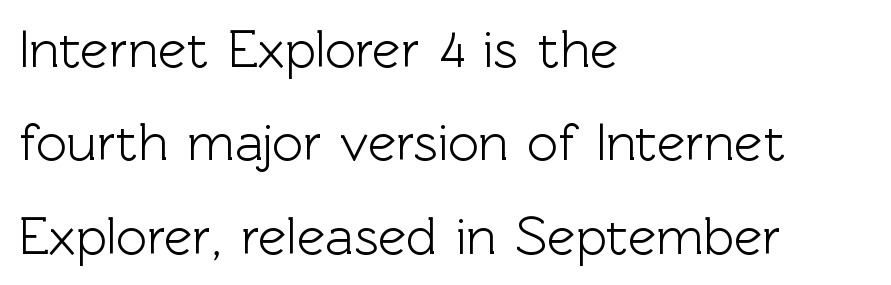
The image shows 53 px sans-serif type, upright; set left-aligned, line spacing 1.76x, normal letter spacing, not underlined; a medium x-height.
